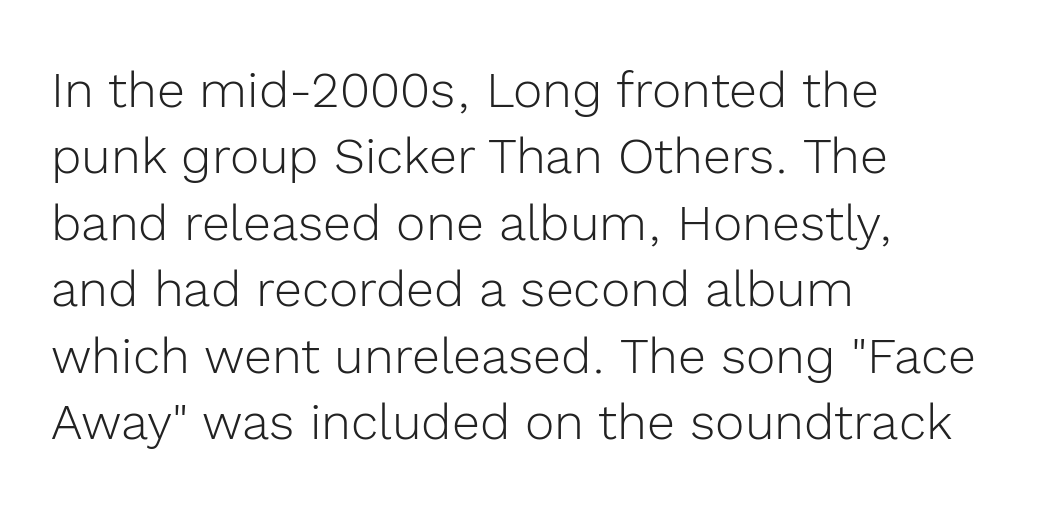
{"serif": "no", "italic": "no", "bold": "no", "weight": "light", "width": "normal", "x_height": "medium", "monospaced": "no", "underline": "no", "align": "left", "line_spacing": "normal", "line_spacing_ratio": 1.33, "letter_spacing": "normal", "letter_spacing_em": 0.0, "glyph_px": 50}
